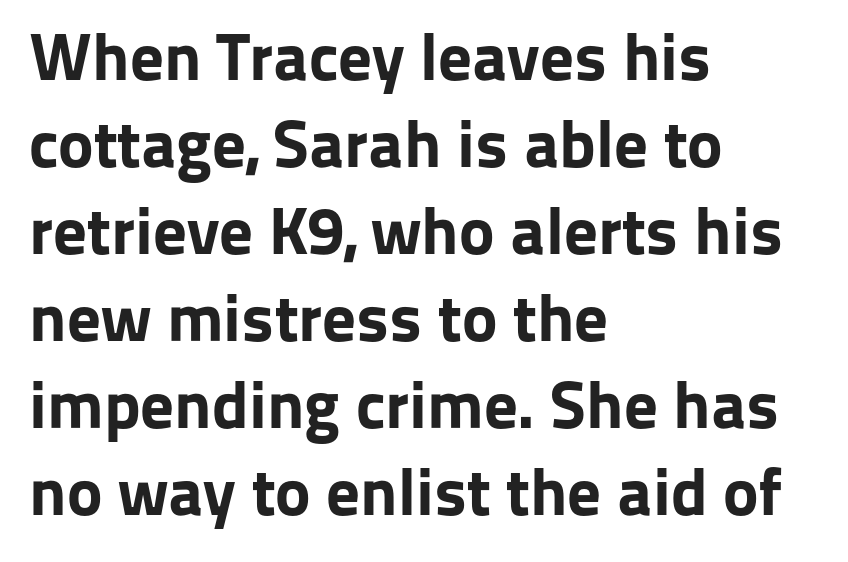
Q: Is the text bold? A: Yes.
Q: Is the text italic (slanted)? A: No, it is upright.
Q: Is the typeface a serif or a sans-serif typeface? A: Sans-serif.
Q: Is the text underlined? A: No.
Q: How is the paragraph aligned? A: Left-aligned.
Q: Is the spacing between letters normal or unusually wide? A: Normal.
Q: Is the spacing between lines tight, normal or loose? A: Normal.
Q: Width (condensed, normal, or wide)? A: Normal.
Q: Stroke contrast? A: Low.
Q: x-height? A: Medium.
Q: Monospaced? A: No.
